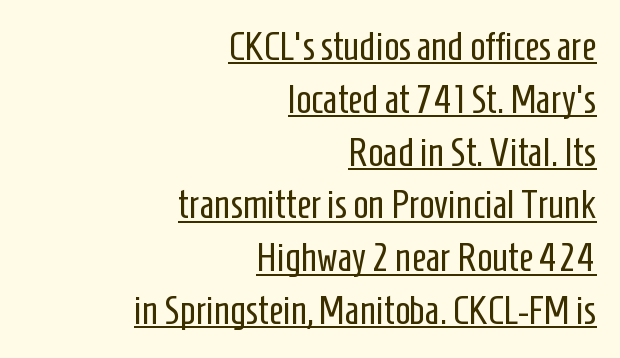
The image shows 40 px regular-weight, condensed sans-serif type, upright; set right-aligned, normal line spacing (1.32x), normal letter spacing, underlined; low stroke contrast and a medium x-height.
